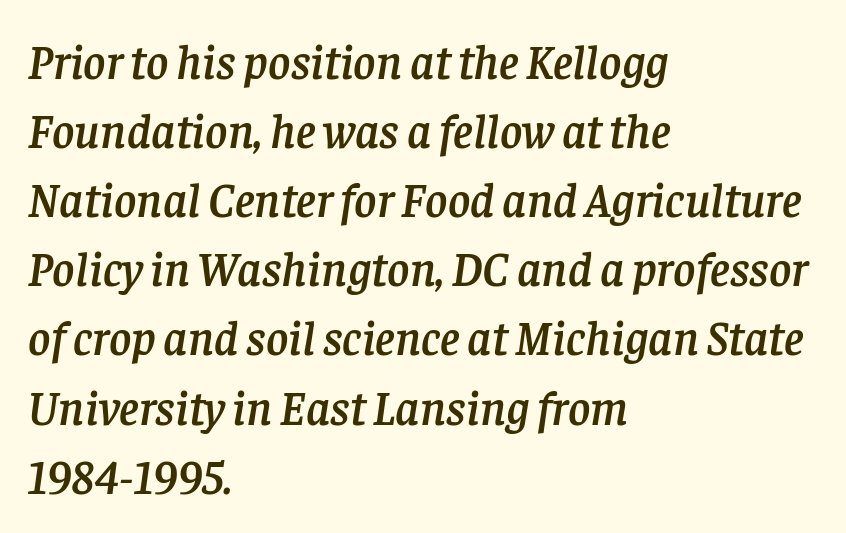
Q: Is the text italic (slanted)? A: Yes, it leans right by about 8 degrees.
Q: Is the typeface a serif or a sans-serif typeface? A: Serif.
Q: Is the text underlined? A: No.
Q: How is the paragraph aligned? A: Left-aligned.
Q: Is the spacing between letters normal or unusually wide? A: Normal.
Q: Is the spacing between lines tight, normal or loose? A: Normal.
Q: Width (condensed, normal, or wide)? A: Normal.
Q: Stroke contrast? A: Low.
Q: x-height? A: Large.
Q: Monospaced? A: No.
